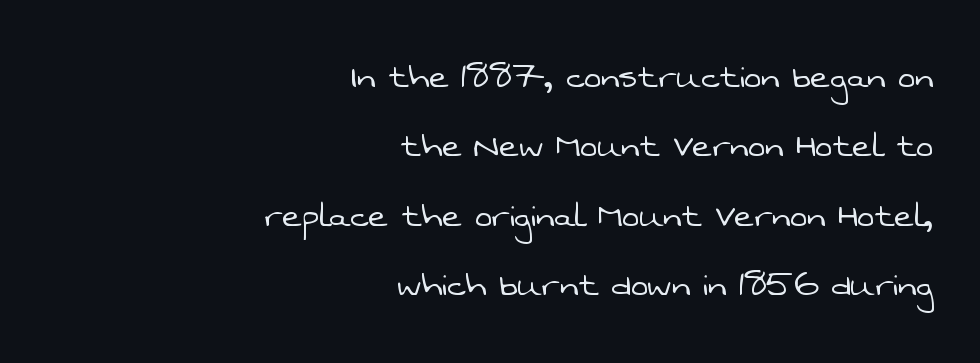
The image shows 41 px light sans-serif type; set right-aligned, normal line spacing (1.69x), normal letter spacing, not underlined; low stroke contrast and a medium x-height.
